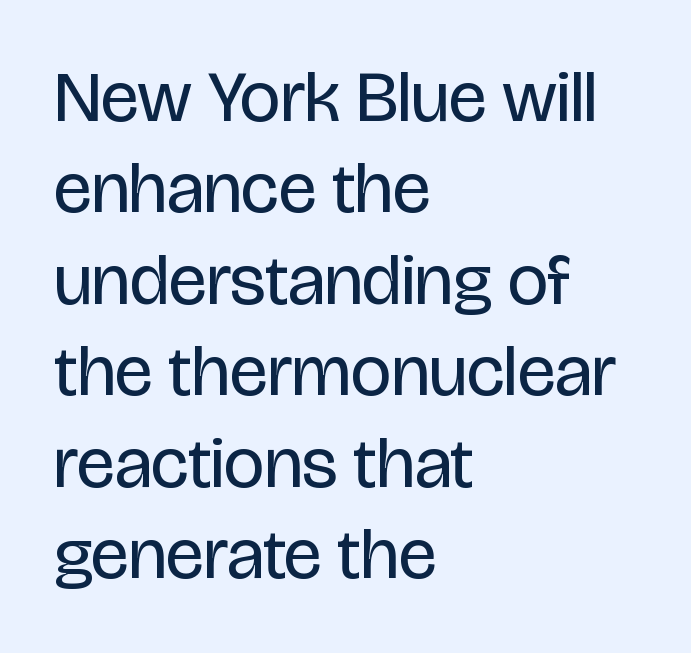
Q: Is the text bold? A: No.
Q: Is the text italic (slanted)? A: No, it is upright.
Q: Is the typeface a serif or a sans-serif typeface? A: Sans-serif.
Q: Is the text underlined? A: No.
Q: How is the paragraph aligned? A: Left-aligned.
Q: Is the spacing between letters normal or unusually wide? A: Normal.
Q: Is the spacing between lines tight, normal or loose? A: Normal.
Q: Width (condensed, normal, or wide)? A: Condensed.
Q: Stroke contrast? A: Low.
Q: x-height? A: Large.
Q: Monospaced? A: No.
